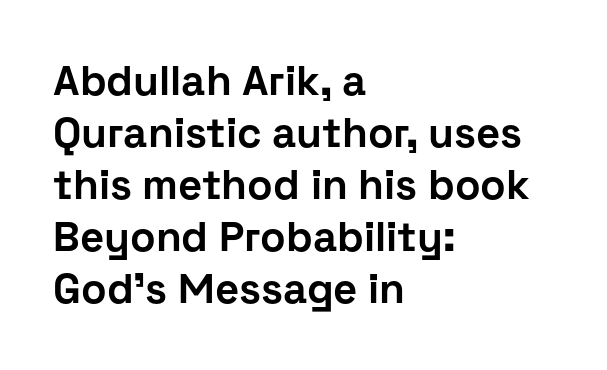
Unlike italic type, these characters show no tilt at all. The glyphs in this specimen are sans serif. Notice how the passage keeps a crisp vertical edge on the left only. Heft: maximum for text — a bold. Do the characters align in a grid? No, the font is proportional. A typesetter would call this zero additional tracking.
